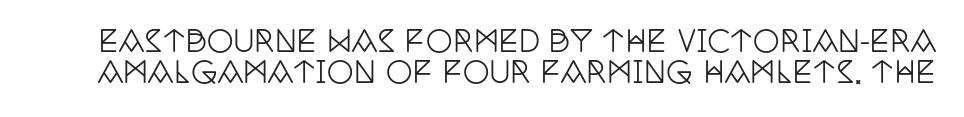
The image shows 30 px condensed serif type, upright; set tight line spacing (1.03x), normal letter spacing, not underlined; low stroke contrast and a large x-height.
